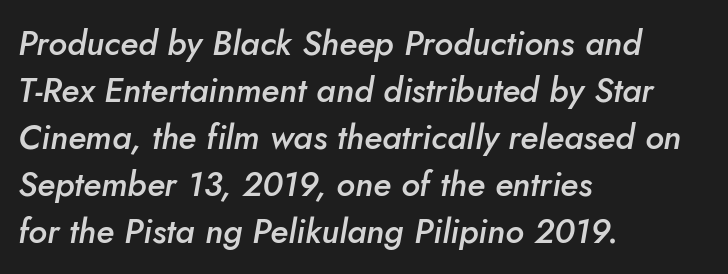
These lines are rendered in a variable-pitch font. Typographic density is moderately raised because the face is semibold. The typesetter chose a ragged-right arrangement here. The vertical gap from one line to the next is medium. Italic? Definitely — the glyphs are oblique. Short note: letters normally spaced.
